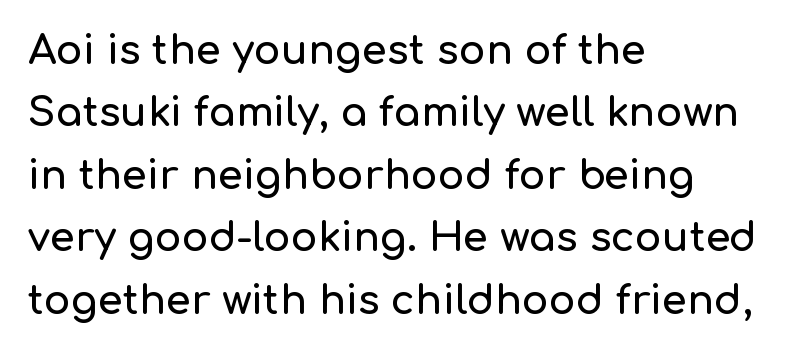
Q: Is the text italic (slanted)? A: No, it is upright.
Q: Is the typeface a serif or a sans-serif typeface? A: Sans-serif.
Q: Is the text underlined? A: No.
Q: How is the paragraph aligned? A: Left-aligned.
Q: Is the spacing between letters normal or unusually wide? A: Normal.
Q: Is the spacing between lines tight, normal or loose? A: Normal.
Q: Width (condensed, normal, or wide)? A: Normal.
Q: Stroke contrast? A: Low.
Q: x-height? A: Medium.
Q: Monospaced? A: No.
